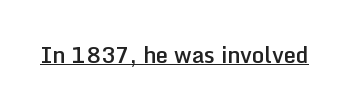
Q: Is the text bold? A: Semi-bold.
Q: Is the text italic (slanted)? A: No, it is upright.
Q: Is the text underlined? A: Yes.
Q: Is the spacing between letters normal or unusually wide? A: Normal.
